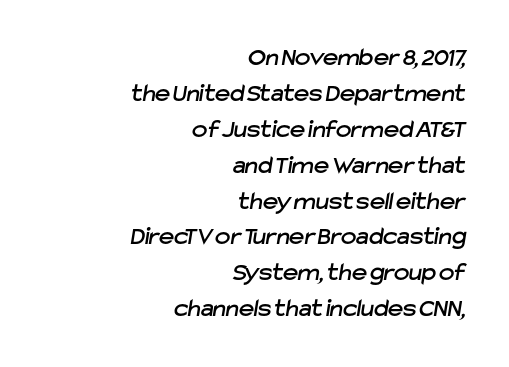
The image shows 26 px text type; set right-aligned, normal line spacing (1.38x), normal letter spacing, not underlined.
